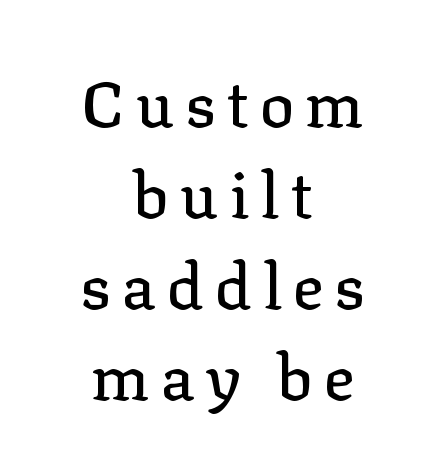
The image shows 64 px serif type, upright; set centered, normal line spacing (1.42x), not underlined; low stroke contrast and a medium x-height.
